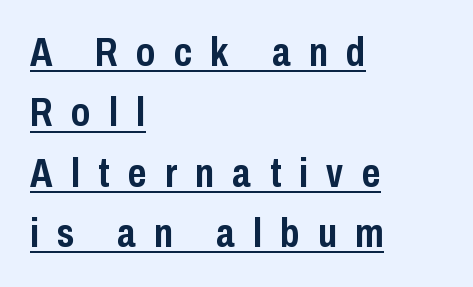
The image shows 40 px semibold, condensed sans-serif type, upright; set left-aligned, normal line spacing (1.51x), unusually wide letter spacing (+0.46 em), underlined; low stroke contrast and a medium x-height.
